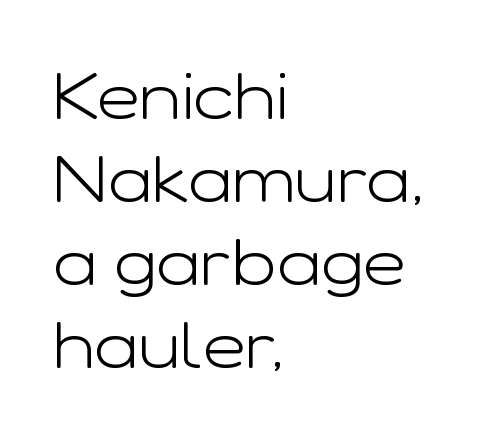
{"serif": "no", "italic": "no", "bold": "no", "weight": "light", "width": "wide", "stroke_contrast": "low", "x_height": "medium", "monospaced": "no", "underline": "no", "align": "left", "line_spacing": "normal", "line_spacing_ratio": 1.26, "letter_spacing": "normal", "letter_spacing_em": 0.0, "glyph_px": 66}
